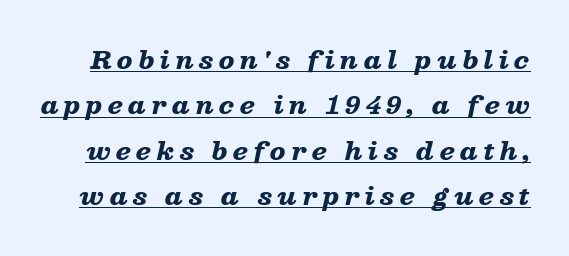
The image shows 24 px bold type, italic (leaning right); set line spacing 1.89x, unusually wide letter spacing (+0.23 em), underlined.
